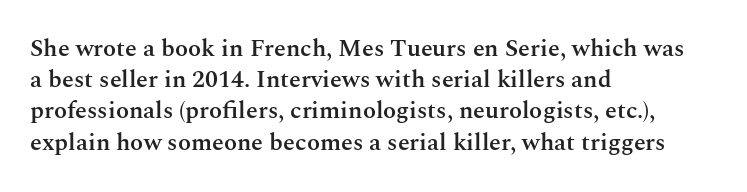
Q: Is the text bold? A: Semi-bold.
Q: Is the text italic (slanted)? A: No, it is upright.
Q: Is the text underlined? A: No.
Q: How is the paragraph aligned? A: Left-aligned.
Q: Is the spacing between letters normal or unusually wide? A: Normal.
Q: Is the spacing between lines tight, normal or loose? A: Normal.
